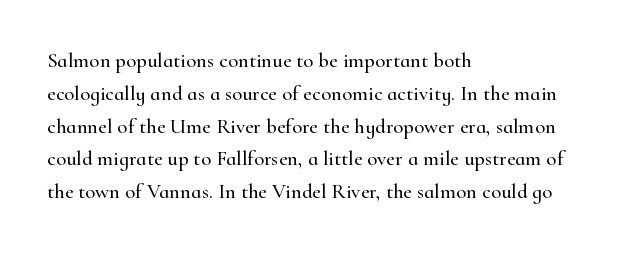
{"italic": "no", "underline": "no", "align": "left", "line_spacing": "normal", "line_spacing_ratio": 1.56, "letter_spacing": "normal", "letter_spacing_em": 0.0, "glyph_px": 21}
